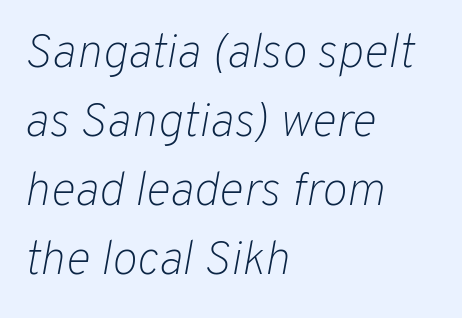
{"italic": "yes", "lean": "right", "slant_degrees": 10, "bold": "no", "weight": "light", "width": "normal", "stroke_contrast": "low", "x_height": "medium", "monospaced": "no", "underline": "no", "align": "left", "line_spacing": "normal", "line_spacing_ratio": 1.44, "letter_spacing": "normal", "letter_spacing_em": 0.0, "glyph_px": 48}
